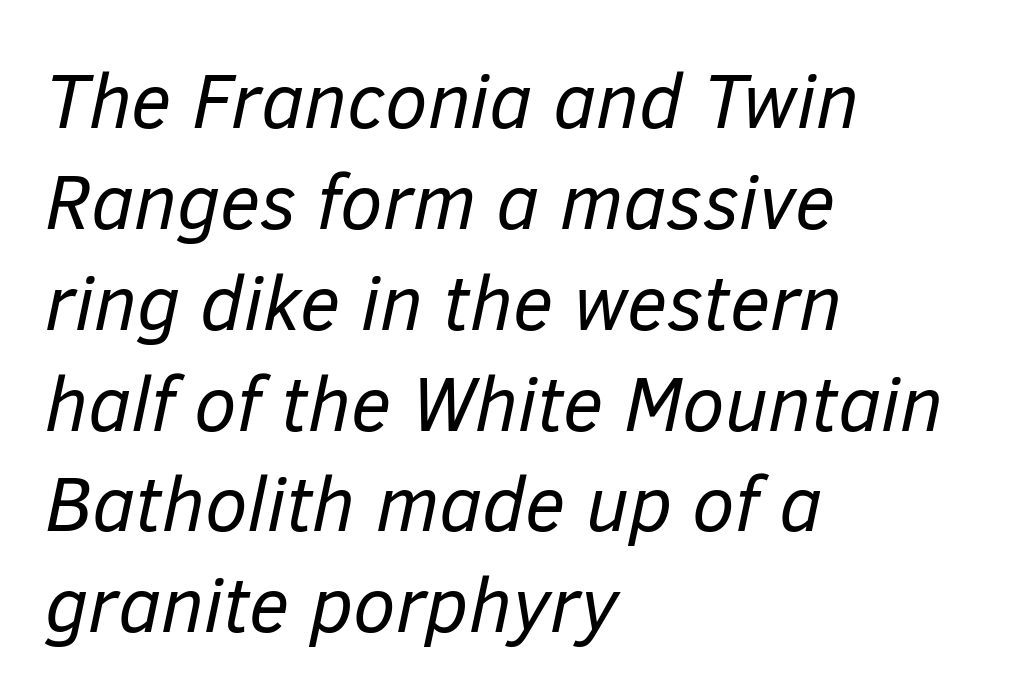
This rendering leaves character spacing at its baseline value. These lines are set flush left with a ragged right edge. The weight tops out at a normal text grade. Note the varied advance widths — an 'i' is clearly narrower than an 'm'.
